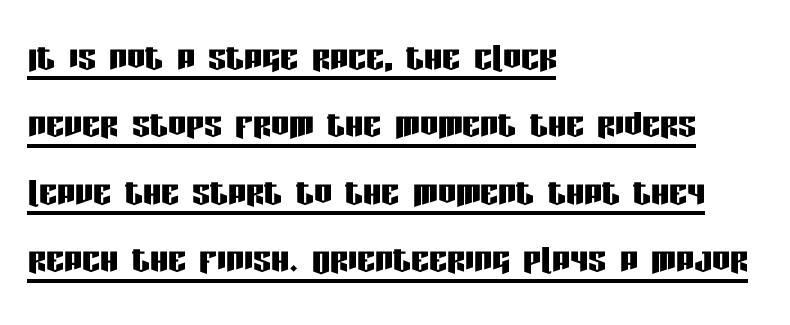
Q: Is the text italic (slanted)? A: No, it is upright.
Q: Is the typeface a serif or a sans-serif typeface? A: Sans-serif.
Q: Is the text underlined? A: Yes.
Q: How is the paragraph aligned? A: Left-aligned.
Q: Is the spacing between letters normal or unusually wide? A: Normal.
Q: Is the spacing between lines tight, normal or loose? A: Normal.
Q: Width (condensed, normal, or wide)? A: Condensed.
Q: Stroke contrast? A: Low.
Q: x-height? A: Large.
Q: Monospaced? A: No.
